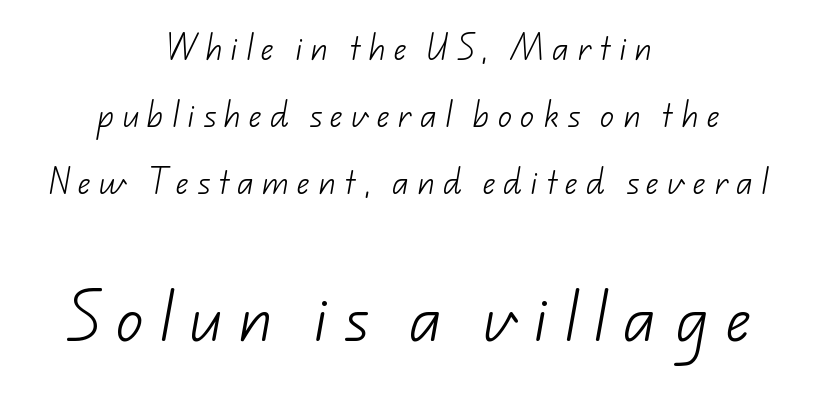
Alignment: centered. The passage shown has open, widely tracked lettering throughout. The strip under each line holds only bare page. Vertical stems look standard width or narrower in stroke. Grotesque or geometric, the face here clearly has no serifs.
